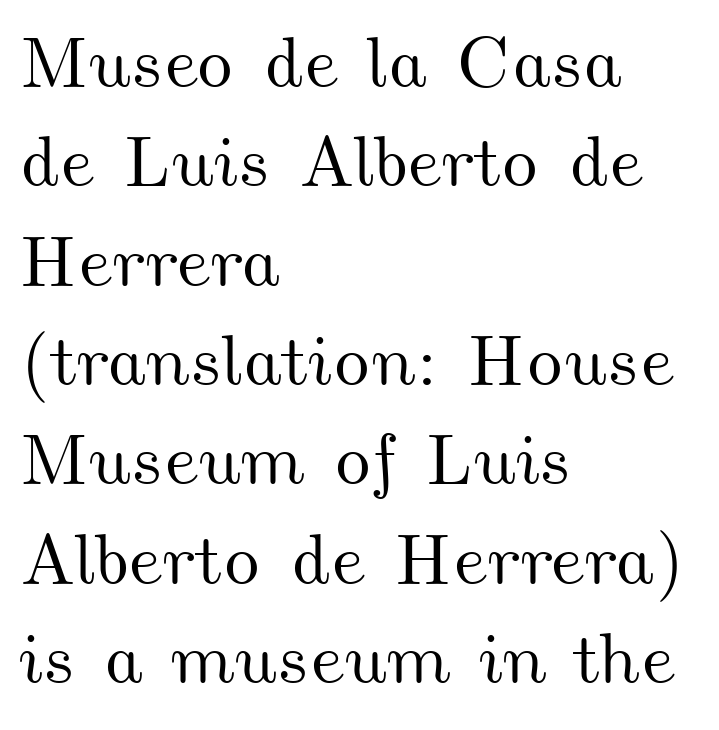
{"width": "wide", "stroke_contrast": "medium", "x_height": "small", "monospaced": "no", "underline": "no", "align": "left", "line_spacing": "normal", "line_spacing_ratio": 1.38, "letter_spacing": "normal", "letter_spacing_em": 0.0, "glyph_px": 72}
